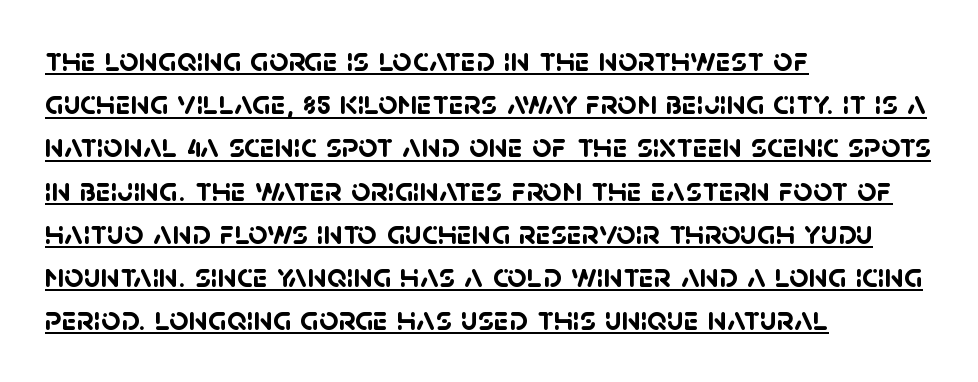
Unlike a traditional serif, this face leaves its strokes unadorned. Every row of glyphs begins at an identical x-position on the left. Inter-character spacing is left at the font's built-in metrics. The passage shown is emphatically bold.
